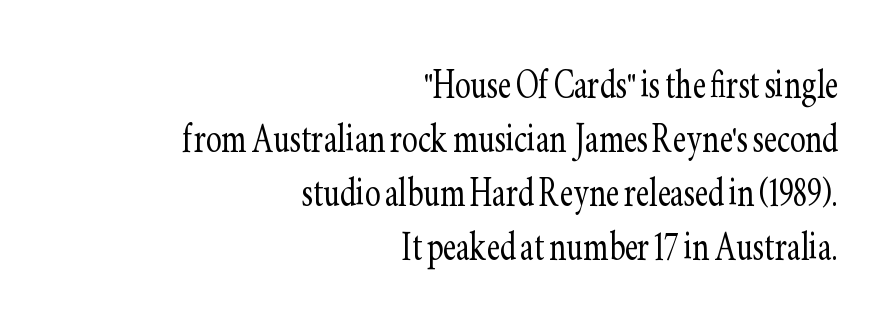
{"serif": "yes", "italic": "no", "bold": "no", "weight": "light", "width": "condensed", "stroke_contrast": "low", "x_height": "small", "monospaced": "no", "underline": "no", "align": "right", "line_spacing": "tight", "line_spacing_ratio": 1.15, "letter_spacing": "normal", "letter_spacing_em": 0.0, "glyph_px": 47}
